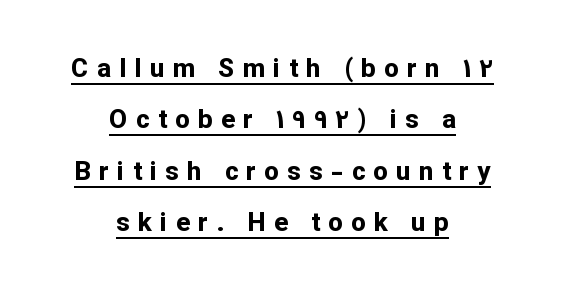
{"italic": "no", "bold": "yes", "underline": "yes", "align": "center", "line_spacing": "loose", "line_spacing_ratio": 1.98, "letter_spacing": "wide", "letter_spacing_em": 0.32, "glyph_px": 26}
